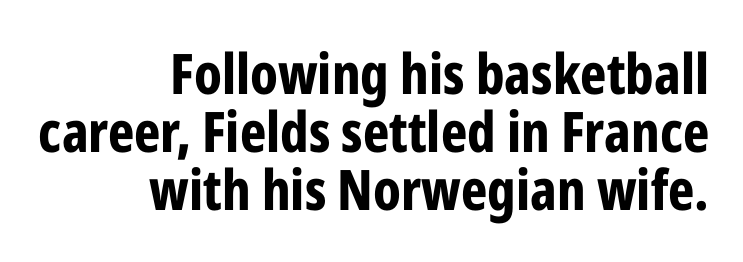
Its strokes are broad and dark, the hallmark of bold type. A typesetter would call this leading minimal, almost set solid. If you drew a ruler down the right edge, every line would touch it. When letters stand straight like this, we call the style roman or upright.
